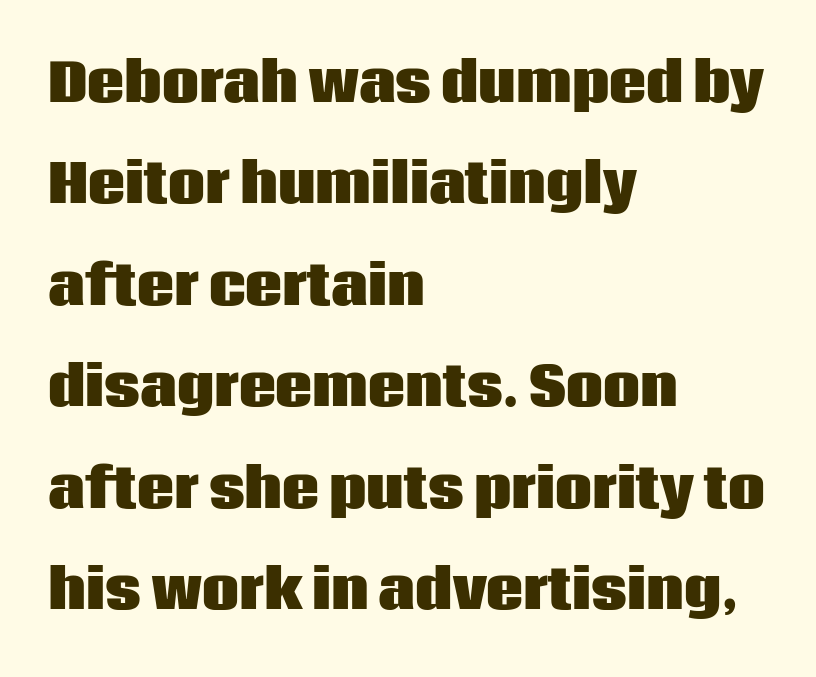
The text block is weighted toward the left margin, trailing off unevenly rightward. Heavy, bold letterforms. What kind of face is this? One without serifs — a sans. This rendering leaves character spacing at its baseline value. A great deal of white space separates one row of letters from the next.
